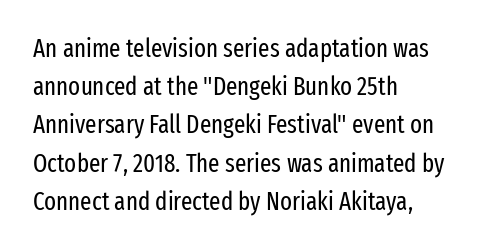
Q: Is the text bold? A: No.
Q: Is the text italic (slanted)? A: No, it is upright.
Q: Is the text underlined? A: No.
Q: How is the paragraph aligned? A: Left-aligned.
Q: Is the spacing between letters normal or unusually wide? A: Normal.
Q: Is the spacing between lines tight, normal or loose? A: Normal.
